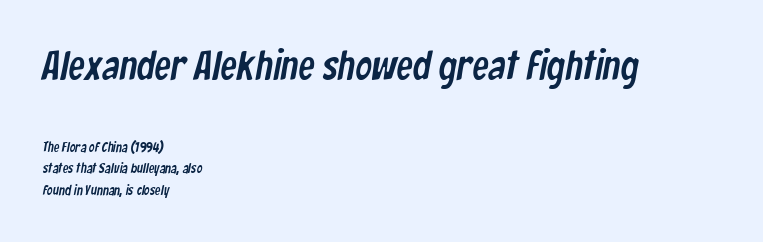
The image shows 41 px condensed sans-serif type; set left-aligned, normal line spacing (1.54x), normal letter spacing, not underlined; the first (top) block is 2.93x larger; low stroke contrast and a medium x-height.
